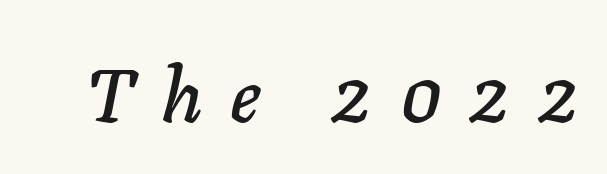
The image shows 75 px text type, italic (leaning right); set unusually wide letter spacing (+0.37 em), not underlined; low stroke contrast and a medium x-height.
